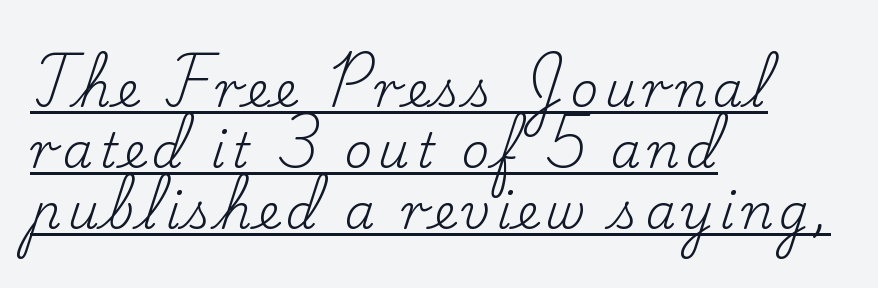
{"serif": "yes", "bold": "no", "weight": "regular", "width": "normal", "stroke_contrast": "low", "x_height": "small", "monospaced": "no", "underline": "yes", "align": "left", "line_spacing": "normal", "line_spacing_ratio": 1.27, "glyph_px": 48}
